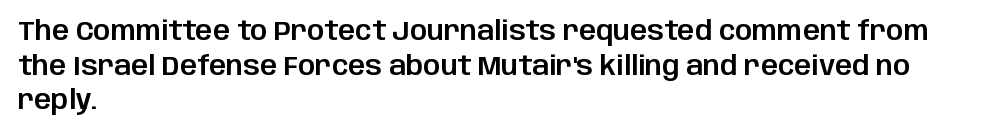
{"italic": "no", "underline": "no", "align": "left", "line_spacing": "normal", "line_spacing_ratio": 1.28, "letter_spacing": "normal", "letter_spacing_em": 0.0, "glyph_px": 27}
